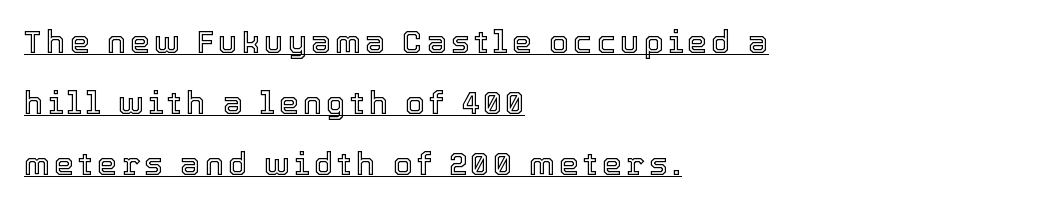
The image shows 32 px text type, upright; set left-aligned, loose line spacing (1.9x), underlined; a medium x-height.
